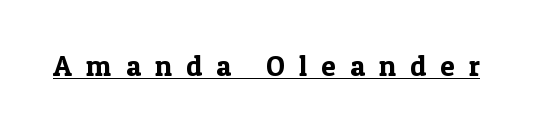
The image shows 29 px serif type, upright; set unusually wide letter spacing (+0.49 em), underlined; a medium x-height.
